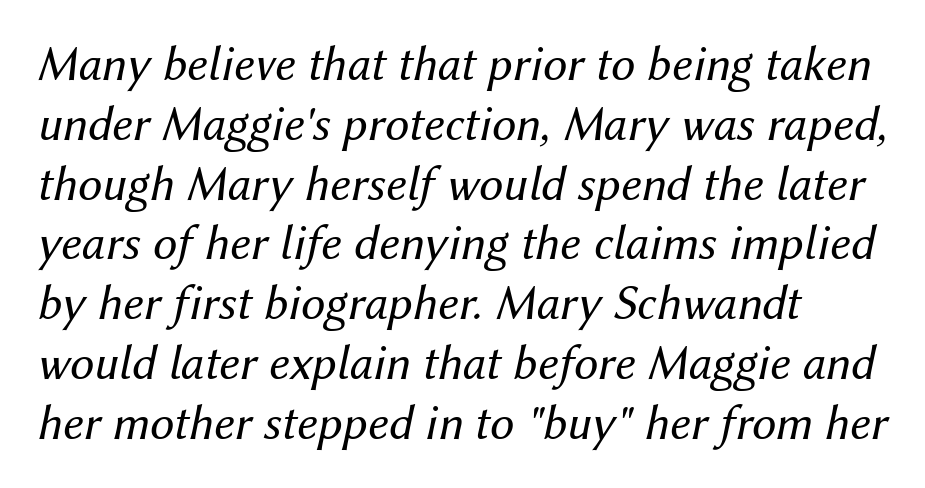
The paragraph has a hard left edge and a soft right edge. The letters are slanted; this is an italic face. The face used here is proportionally spaced, like ordinary book or web type. Has an underline been added? It has not.
